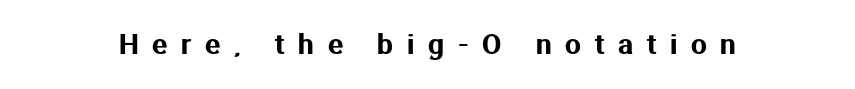
Every character sits straight up, as roman type does. The specimen omits any rule beneath the text block's lines. Between one letter and the next there's a generous, obvious gap. Type style note: lacks serifs. Looks like regular typesetting: each glyph gets only the width it needs.
